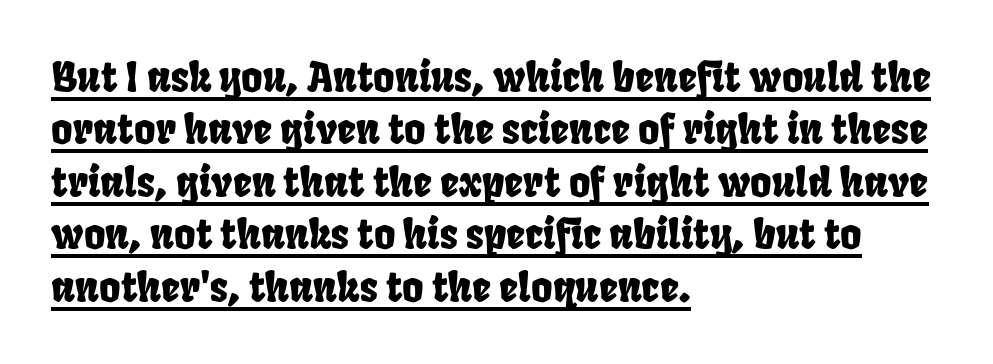
Q: Is the typeface a serif or a sans-serif typeface? A: Sans-serif.
Q: Is the text underlined? A: Yes.
Q: How is the paragraph aligned? A: Left-aligned.
Q: Is the spacing between letters normal or unusually wide? A: Normal.
Q: Is the spacing between lines tight, normal or loose? A: Normal.
Q: Width (condensed, normal, or wide)? A: Condensed.
Q: Stroke contrast? A: Low.
Q: x-height? A: Large.
Q: Monospaced? A: No.
